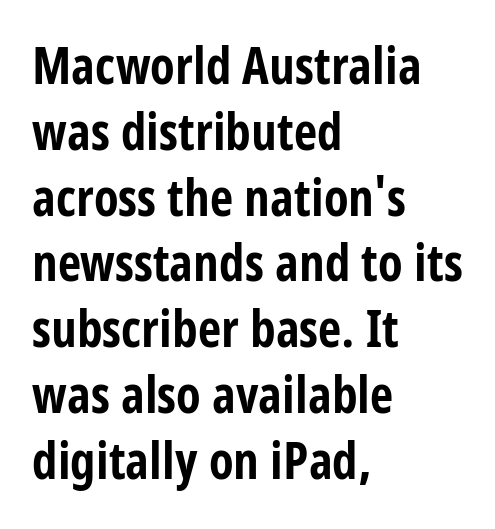
{"serif": "no", "italic": "no", "bold": "yes", "weight": "bold", "width": "condensed", "stroke_contrast": "low", "x_height": "large", "monospaced": "no", "underline": "no", "align": "left", "line_spacing": "normal", "line_spacing_ratio": 1.29, "letter_spacing": "normal", "letter_spacing_em": 0.0, "glyph_px": 51}
